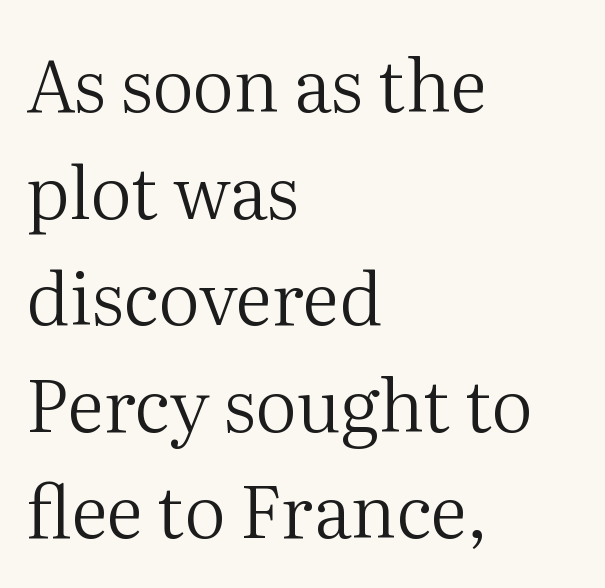
This sample has the flowing, uneven cadence of proportional lettering. A typesetter would mark this as roman, not italic. How would I describe the line gaps? Plain and ordinary. Every row of glyphs begins at an identical x-position on the left. Is this a sans? No — the strokes have serifs. Underline: absent.
